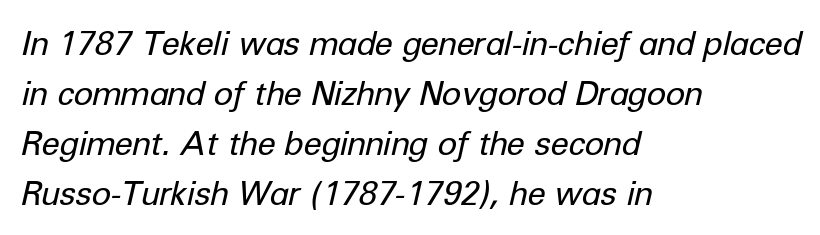
{"italic": "yes", "lean": "right", "slant_degrees": 12, "bold": "no", "weight": "regular", "width": "normal", "stroke_contrast": "low", "x_height": "medium", "monospaced": "no", "underline": "no", "align": "left", "line_spacing": "normal", "line_spacing_ratio": 1.52, "letter_spacing": "normal", "letter_spacing_em": 0.0, "glyph_px": 33}
